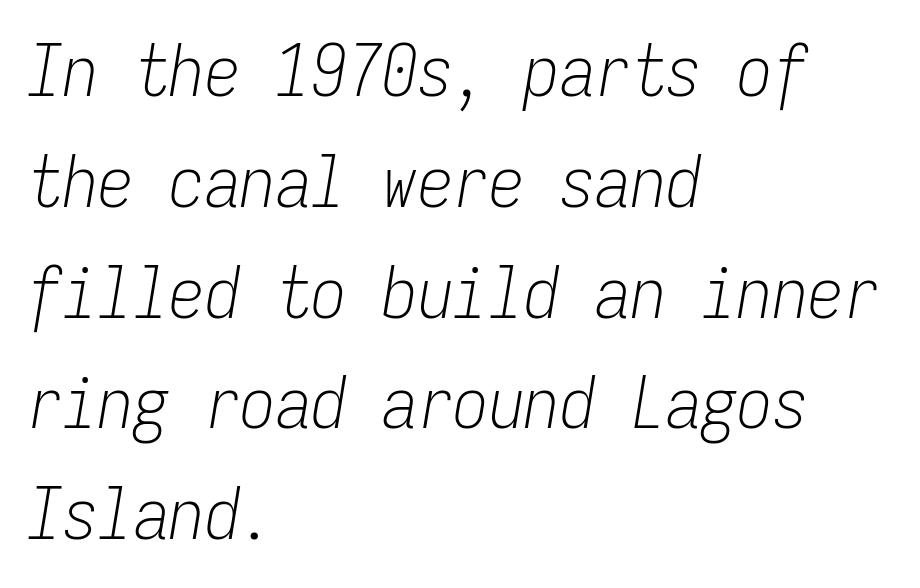
This sample has the even, mechanical cadence of fixed-width lettering. Letters have the restrained weight of plain body copy at most. The leading is moderate, giving the passage an even texture. The letters are slanted; this is an italic face.
